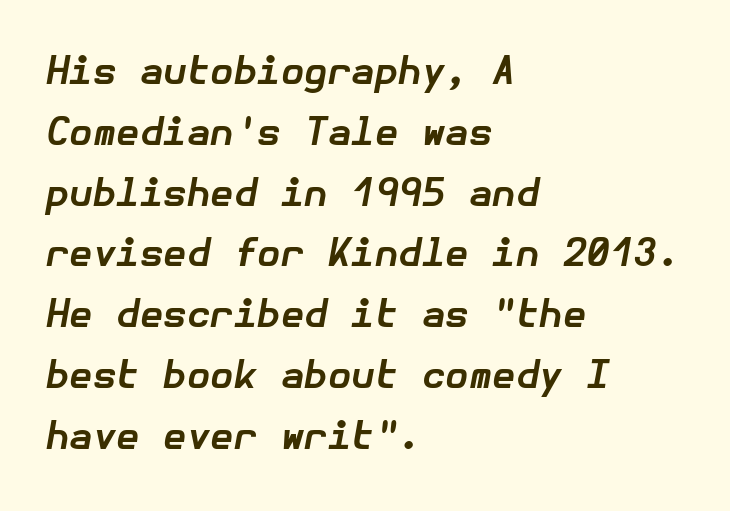
Honestly, there is no underline to notice here at all. Tall strokes in this sample are angled rather than plumb. As a designer I'd log this as weight 700, bold. The lines sit at an ordinary, default distance from one another.
